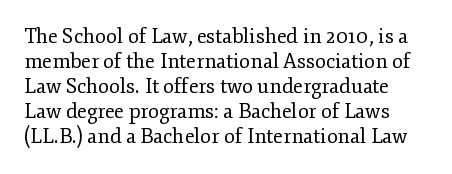
Q: Is the text bold? A: No.
Q: Is the text italic (slanted)? A: No, it is upright.
Q: Is the text underlined? A: No.
Q: Is the spacing between letters normal or unusually wide? A: Normal.
Q: Is the spacing between lines tight, normal or loose? A: Normal.
